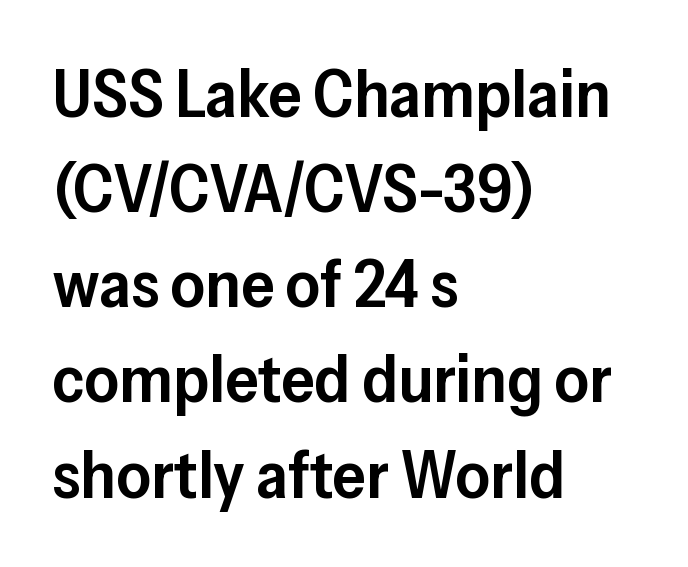
{"serif": "no", "italic": "no", "bold": "semi", "weight": "semibold", "width": "normal", "stroke_contrast": "low", "x_height": "medium", "monospaced": "no", "underline": "no", "align": "left", "line_spacing": "normal", "line_spacing_ratio": 1.42, "letter_spacing": "normal", "letter_spacing_em": 0.0, "glyph_px": 67}
